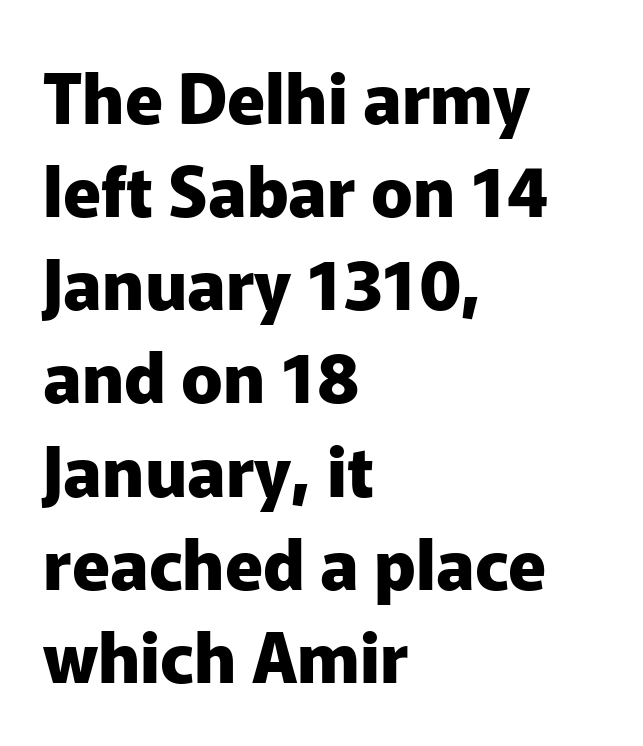
This is the regular roman posture of the typeface. Characters follow at the spacing the type designer built in. Emphasis by weight is at full strength: bold. Is this a fixed-width face? No — the glyphs have proportional, varying widths. Typographically, this falls in the sans-serif category. The rendering anchors every line to the left-hand side.
